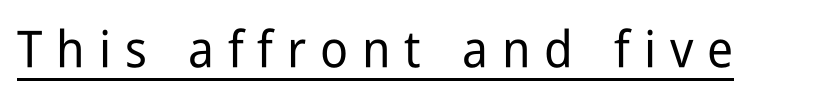
{"serif": "no", "italic": "no", "width": "condensed", "stroke_contrast": "low", "x_height": "medium", "monospaced": "no", "underline": "yes", "letter_spacing": "wide", "letter_spacing_em": 0.27, "glyph_px": 51}
